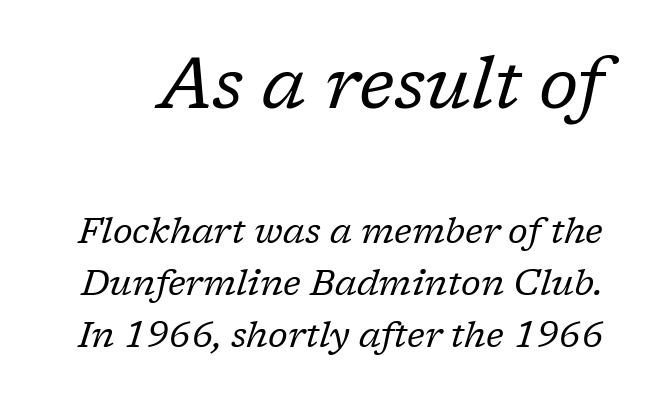
The image shows 72 px regular-weight serif type, italic (leaning right); set normal line spacing (1.44x), normal letter spacing, not underlined; the first (top) block is 2.0x larger; low stroke contrast and a medium x-height.
